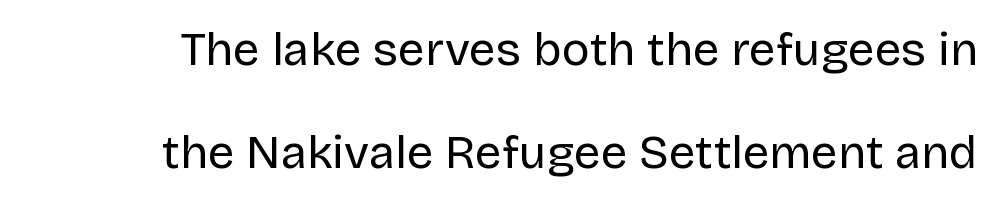
{"serif": "no", "italic": "no", "bold": "no", "weight": "regular", "width": "normal", "stroke_contrast": "low", "x_height": "large", "monospaced": "no", "underline": "no", "line_spacing": "loose", "line_spacing_ratio": 2.2, "letter_spacing": "normal", "letter_spacing_em": 0.0, "glyph_px": 47}
